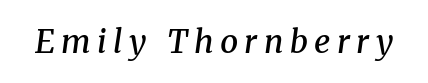
{"serif": "yes", "italic": "yes", "lean": "right", "slant_degrees": 8, "bold": "semi", "weight": "semibold", "width": "normal", "stroke_contrast": "medium", "x_height": "medium", "monospaced": "no", "underline": "no", "letter_spacing": "wide", "letter_spacing_em": 0.2, "glyph_px": 32}
